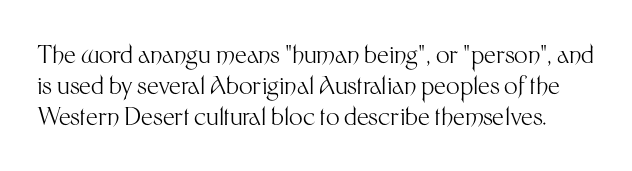
The image shows 24 px text type, upright; set normal line spacing (1.29x), normal letter spacing, not underlined.
